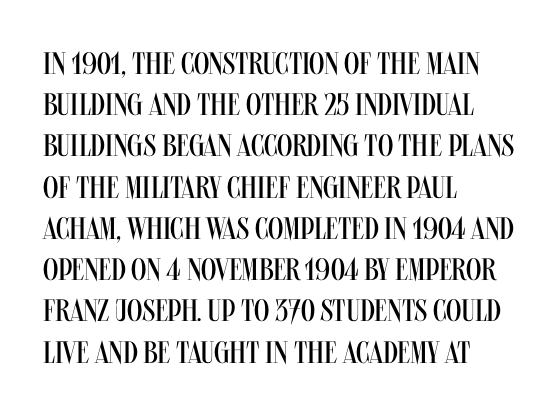
{"serif": "no", "italic": "no", "bold": "no", "weight": "regular", "width": "condensed", "stroke_contrast": "medium", "x_height": "large", "monospaced": "no", "underline": "no", "align": "left", "line_spacing": "normal", "line_spacing_ratio": 1.33, "letter_spacing": "normal", "letter_spacing_em": 0.0, "glyph_px": 31}
